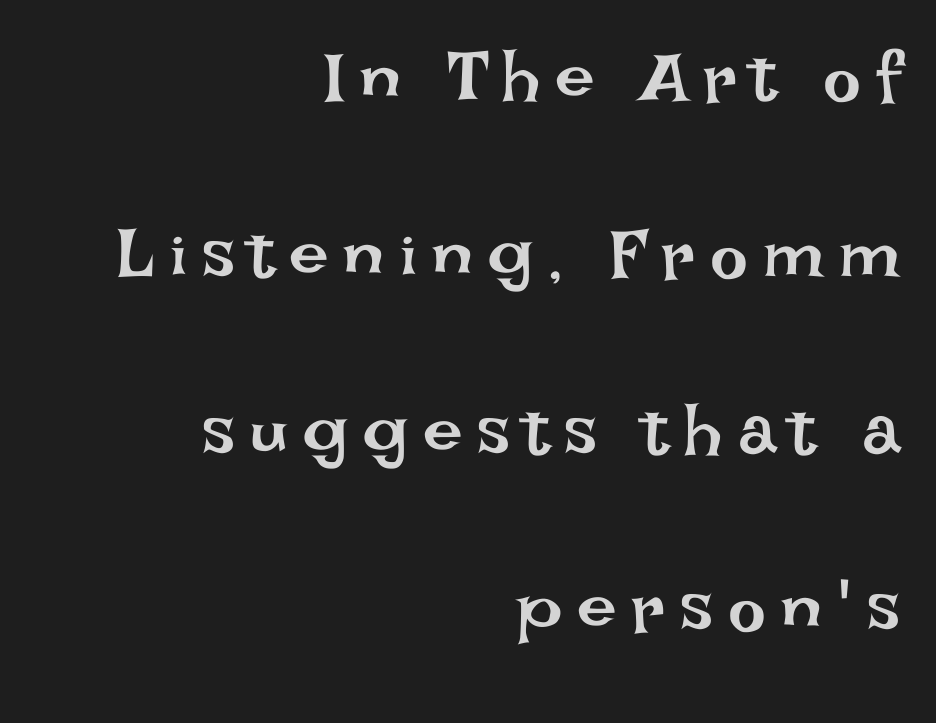
No heavy texture on the line: the type isn't bold. Descenders are the only things crossing below the line. These lines were composed using upright roman letters. Rows of type keep a wide berth in the vertical direction. Here the designer chose a conventional face with non-uniform glyph widths.
